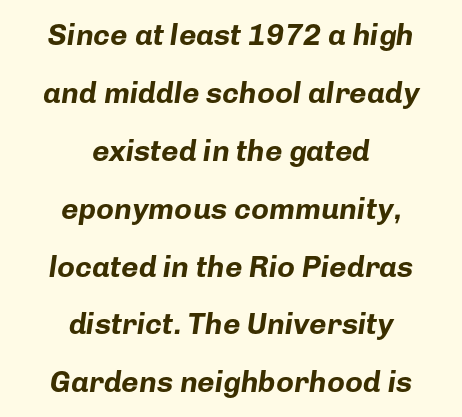
{"italic": "yes", "lean": "right", "slant_degrees": 8, "bold": "yes", "weight": "bold", "width": "normal", "stroke_contrast": "low", "x_height": "medium", "monospaced": "no", "underline": "no", "align": "center", "line_spacing": "loose", "line_spacing_ratio": 1.93, "letter_spacing": "normal", "letter_spacing_em": 0.0, "glyph_px": 30}
